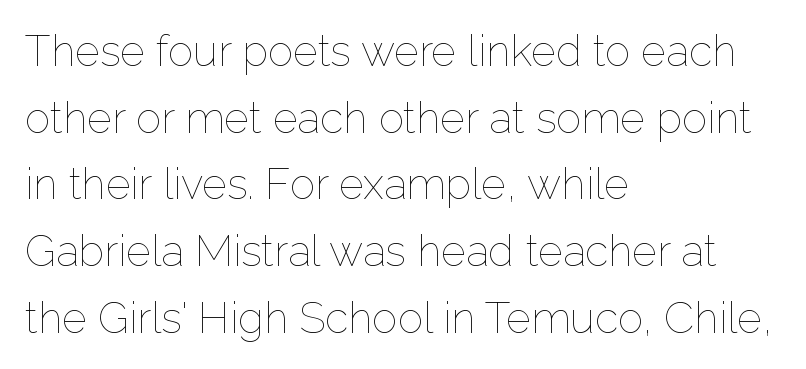
Q: Is the text bold? A: No.
Q: Is the text italic (slanted)? A: No, it is upright.
Q: Is the text underlined? A: No.
Q: How is the paragraph aligned? A: Left-aligned.
Q: Is the spacing between letters normal or unusually wide? A: Normal.
Q: Is the spacing between lines tight, normal or loose? A: Normal.
Q: Width (condensed, normal, or wide)? A: Normal.
Q: Stroke contrast? A: Low.
Q: x-height? A: Medium.
Q: Monospaced? A: No.
